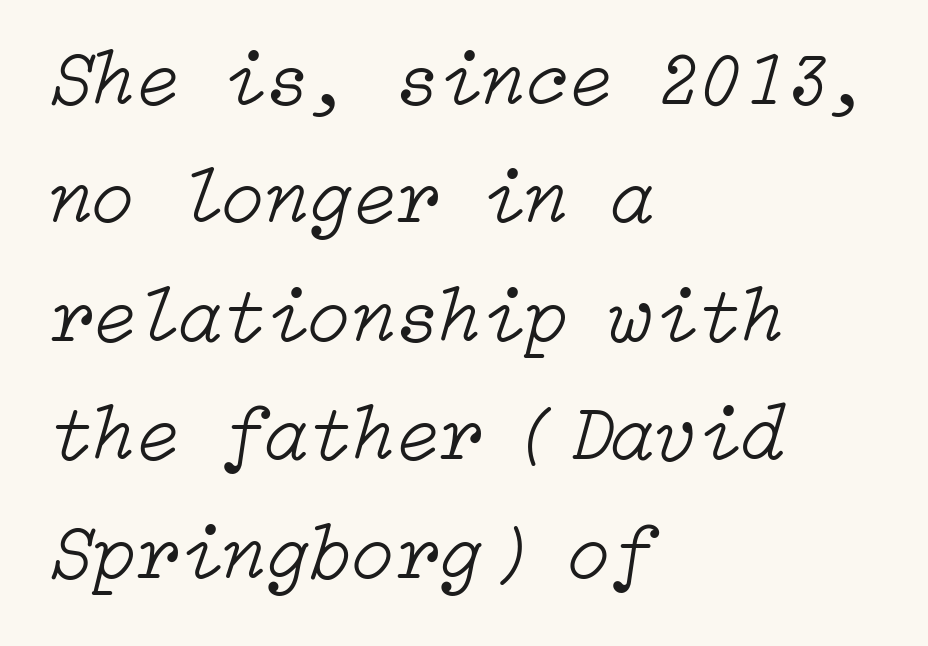
Nothing unusual about the tracking: characters are spaced as the font intends. Vertical spacing — default. The letterforms sit at book weight or below. You can tell it's italic because the verticals aren't actually vertical.
